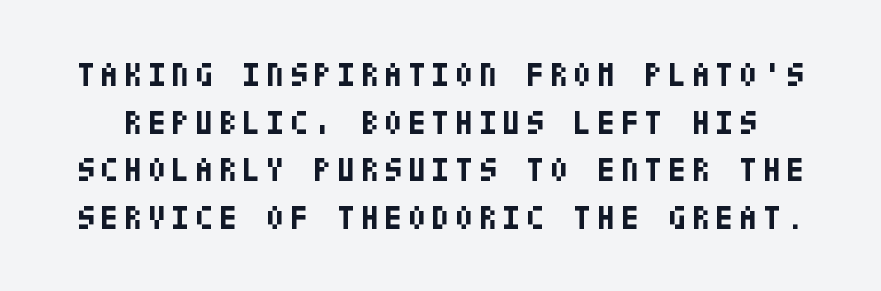
The baseline area is clear. The strokes are fattened all the way to bold. How would I describe the line gaps? Plain and ordinary. The face used here is a sans, in the tradition of grotesques and geometrics. Ordinary non-slanted type is in use.
